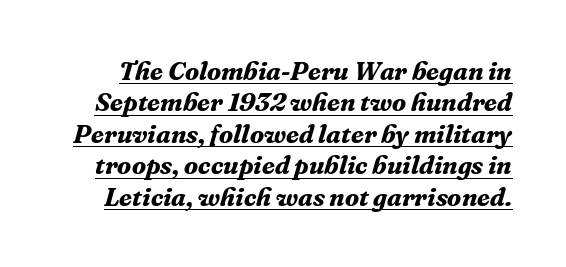
The image shows 26 px bold type, italic (leaning right); set line spacing 1.21x, normal letter spacing, underlined.
